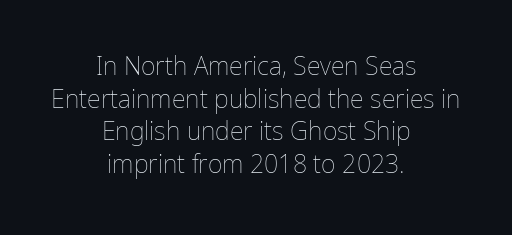
The string is rendered with underlining switched off. No italicization has been applied; the sample stays upright. Evenly set lines give the paragraph a standard silhouette. Heft: none added — not bold. Caption: multi-line text, centered on the measure. What stands out about the letter spacing? Nothing — it is the standard amount.
